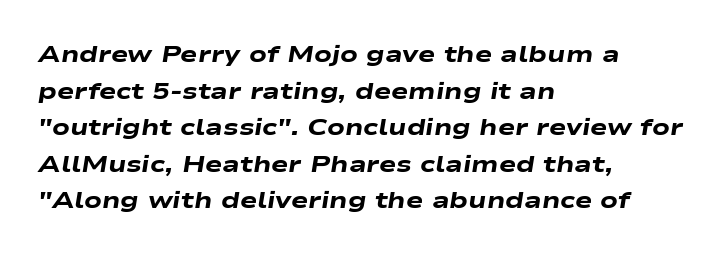
{"italic": "yes", "lean": "right", "slant_degrees": 9, "bold": "yes", "underline": "no", "align": "left", "line_spacing": "normal", "line_spacing_ratio": 1.59, "letter_spacing": "normal", "letter_spacing_em": 0.0, "glyph_px": 23}
